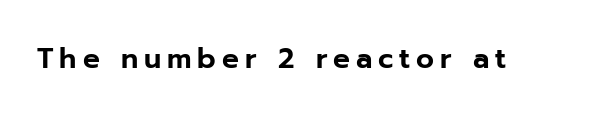
Q: Is the text italic (slanted)? A: No, it is upright.
Q: Is the typeface a serif or a sans-serif typeface? A: Sans-serif.
Q: Is the text underlined? A: No.
Q: Is the spacing between letters normal or unusually wide? A: Unusually wide.
Q: Width (condensed, normal, or wide)? A: Normal.
Q: Stroke contrast? A: Low.
Q: x-height? A: Medium.
Q: Monospaced? A: No.
